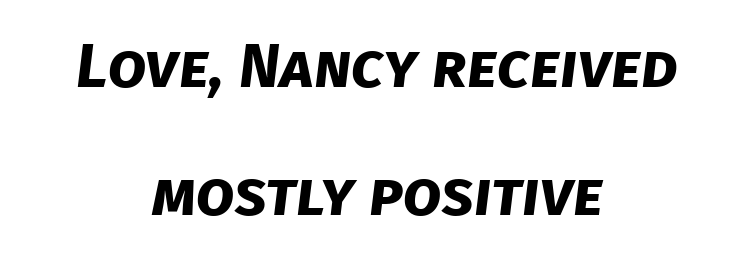
{"serif": "no", "bold": "yes", "weight": "bold", "width": "normal", "stroke_contrast": "low", "x_height": "large", "monospaced": "no", "underline": "no", "align": "center", "line_spacing": "loose", "line_spacing_ratio": 2.06, "letter_spacing": "normal", "letter_spacing_em": 0.0, "glyph_px": 62}
